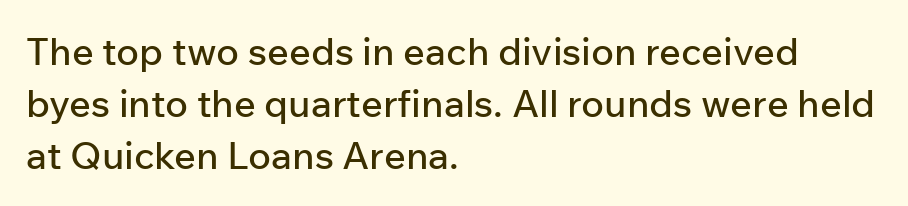
{"serif": "no", "italic": "no", "width": "normal", "stroke_contrast": "low", "x_height": "medium", "monospaced": "no", "underline": "no", "align": "left", "line_spacing": "normal", "line_spacing_ratio": 1.37, "letter_spacing": "normal", "letter_spacing_em": 0.0, "glyph_px": 38}
